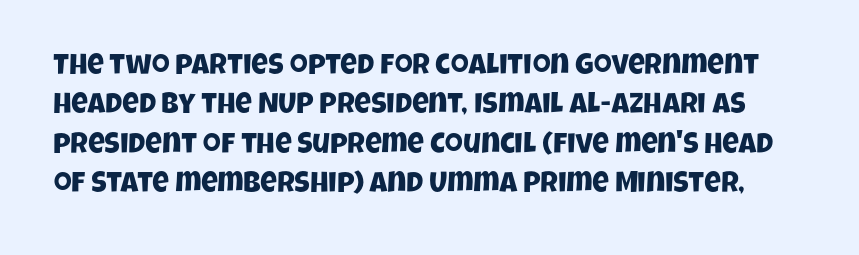
{"serif": "no", "width": "condensed", "stroke_contrast": "low", "x_height": "large", "monospaced": "no", "underline": "no", "line_spacing": "normal", "line_spacing_ratio": 1.36, "letter_spacing": "normal", "letter_spacing_em": 0.0, "glyph_px": 29}
